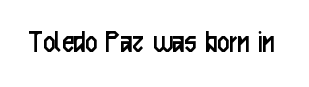
{"serif": "no", "italic": "no", "bold": "no", "weight": "regular", "width": "condensed", "stroke_contrast": "low", "x_height": "medium", "monospaced": "no", "underline": "no", "letter_spacing": "normal", "letter_spacing_em": 0.0, "glyph_px": 33}
